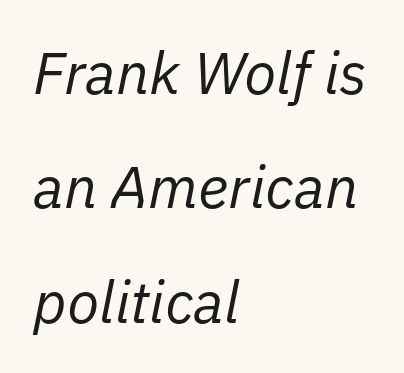
Q: Is the text bold? A: No.
Q: Is the text italic (slanted)? A: Yes, it leans right by about 11 degrees.
Q: Is the text underlined? A: No.
Q: How is the paragraph aligned? A: Left-aligned.
Q: Is the spacing between letters normal or unusually wide? A: Normal.
Q: Is the spacing between lines tight, normal or loose? A: Loose.
Q: Width (condensed, normal, or wide)? A: Normal.
Q: Stroke contrast? A: Low.
Q: x-height? A: Medium.
Q: Monospaced? A: No.
